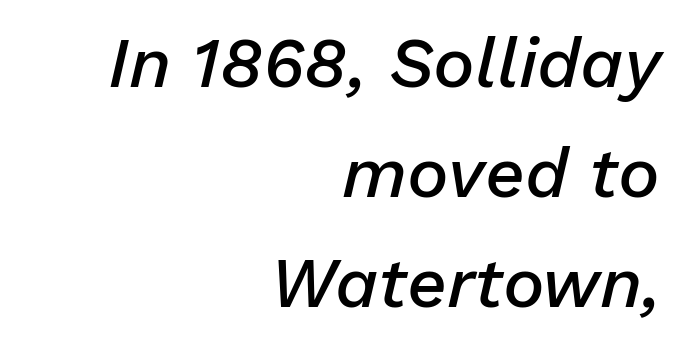
Q: Is the text bold? A: Semi-bold.
Q: Is the text italic (slanted)? A: Yes, it leans right by about 13 degrees.
Q: Is the text underlined? A: No.
Q: How is the paragraph aligned? A: Right-aligned.
Q: Is the spacing between letters normal or unusually wide? A: Normal.
Q: Is the spacing between lines tight, normal or loose? A: Normal.
Q: Width (condensed, normal, or wide)? A: Normal.
Q: Stroke contrast? A: Low.
Q: x-height? A: Medium.
Q: Monospaced? A: No.
